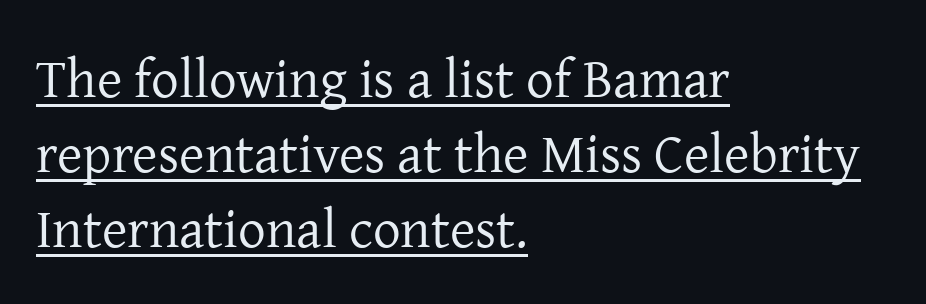
The image shows 55 px regular-weight serif type, upright; set left-aligned, normal line spacing (1.36x), normal letter spacing, underlined; low stroke contrast and a medium x-height.
